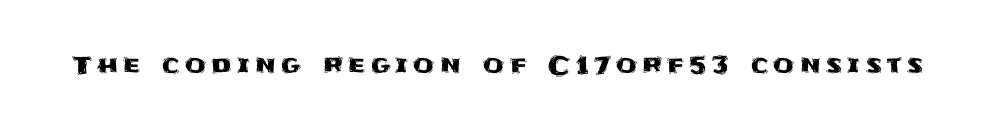
The image shows 24 px text type, upright; set unusually wide letter spacing (+0.22 em), not underlined.
